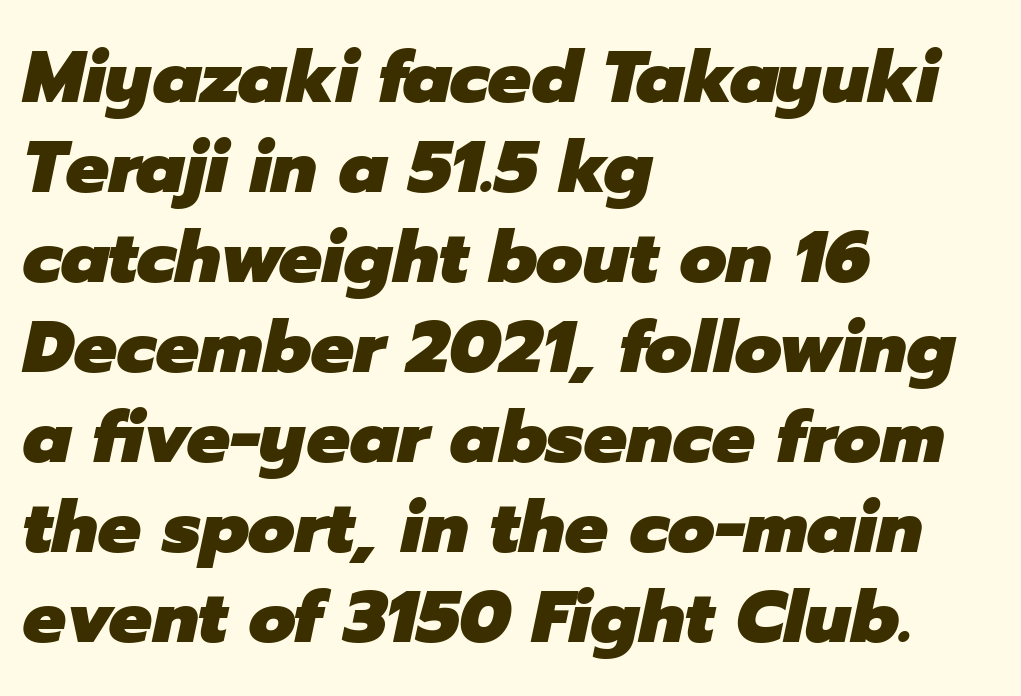
The zone under the glyphs is completely vacant. The ragged edge is on the right, which tells us the setting is flush left. Standard letterfit; no display-style spreading of the glyphs. Bold? Absolutely — the strokes are thick and heavy. Each letter keeps its own natural width here, so spacing adapts to shape.
